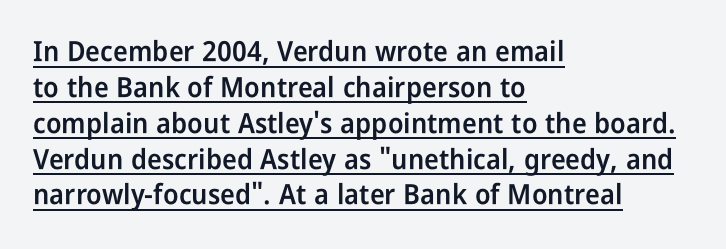
{"serif": "no", "italic": "no", "bold": "semi", "weight": "semibold", "width": "condensed", "stroke_contrast": "low", "x_height": "medium", "monospaced": "no", "underline": "yes", "align": "left", "line_spacing": "normal", "line_spacing_ratio": 1.28, "letter_spacing": "normal", "letter_spacing_em": 0.0, "glyph_px": 28}
